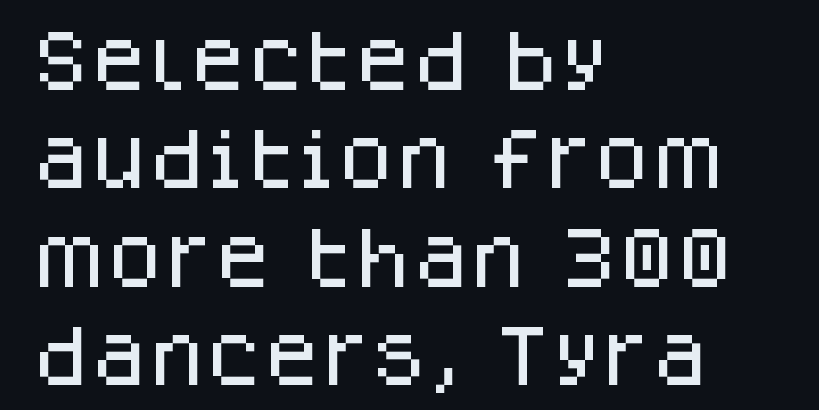
Is this a fixed-width face? No — the glyphs have proportional, varying widths. Vertical strokes here are truly vertical. The typesetter chose a ragged-right arrangement here. To sum up the face: it is a sans, with no serifs. Honestly, the row spacing looks completely unremarkable. Each word holds together tightly as a unit, with standard inter-letter gaps.
